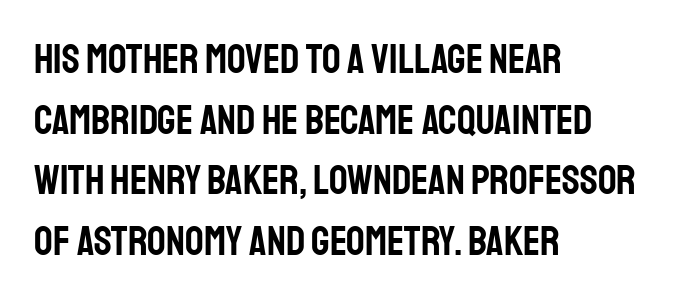
You could not count columns in this text — the font is proportionally spaced. Ascenders rise straight up at ninety degrees. The lines sit at an ordinary, default distance from one another. Stroke terminals: plain, sans-serif.
